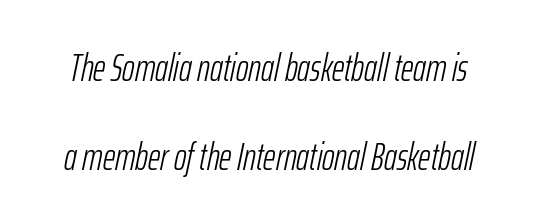
Q: Is the text bold? A: No.
Q: Is the text italic (slanted)? A: Yes, it leans right by about 12 degrees.
Q: Is the text underlined? A: No.
Q: Is the spacing between letters normal or unusually wide? A: Normal.
Q: Is the spacing between lines tight, normal or loose? A: Loose.
Q: Width (condensed, normal, or wide)? A: Condensed.
Q: Stroke contrast? A: Low.
Q: x-height? A: Medium.
Q: Monospaced? A: No.
